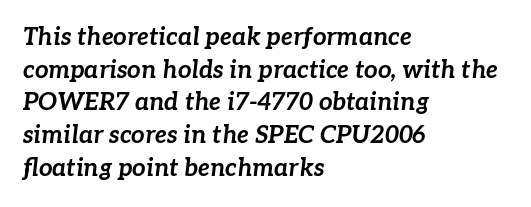
{"italic": "yes", "lean": "right", "slant_degrees": 7, "bold": "yes", "underline": "no", "align": "left", "line_spacing": "normal", "line_spacing_ratio": 1.36, "letter_spacing": "normal", "letter_spacing_em": 0.0, "glyph_px": 24}
